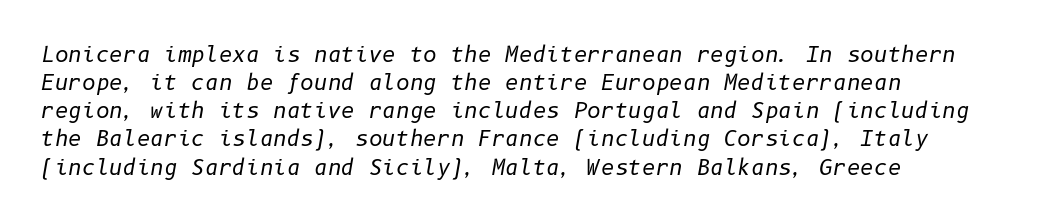
Q: Is the text bold? A: No.
Q: Is the text italic (slanted)? A: Yes, it leans right by about 10 degrees.
Q: Is the text underlined? A: No.
Q: How is the paragraph aligned? A: Left-aligned.
Q: Is the spacing between letters normal or unusually wide? A: Normal.
Q: Is the spacing between lines tight, normal or loose? A: Normal.
